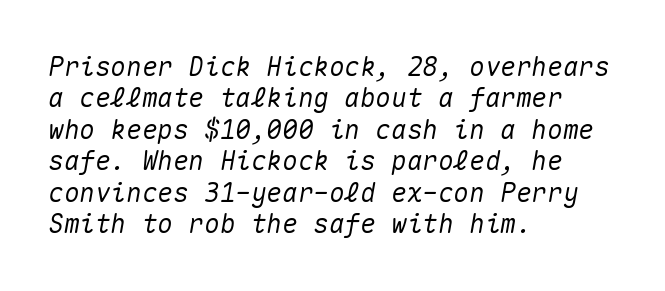
Q: Is the text italic (slanted)? A: Yes, it leans right by about 10 degrees.
Q: Is the text underlined? A: No.
Q: How is the paragraph aligned? A: Left-aligned.
Q: Is the spacing between letters normal or unusually wide? A: Normal.
